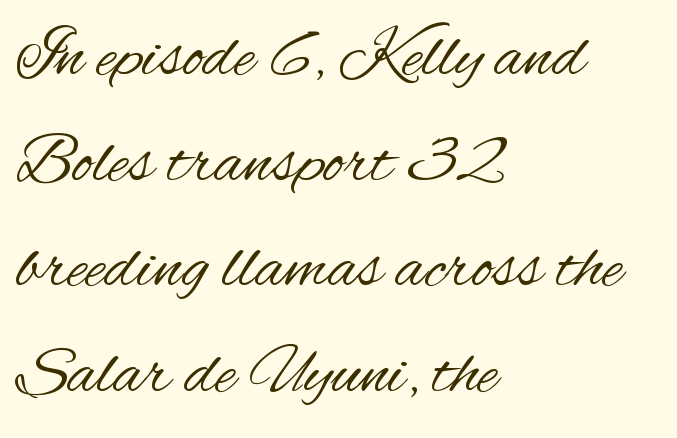
The image shows 70 px regular-weight, condensed sans-serif type; set left-aligned, normal line spacing (1.51x), normal letter spacing, not underlined; medium stroke contrast and a small x-height.
